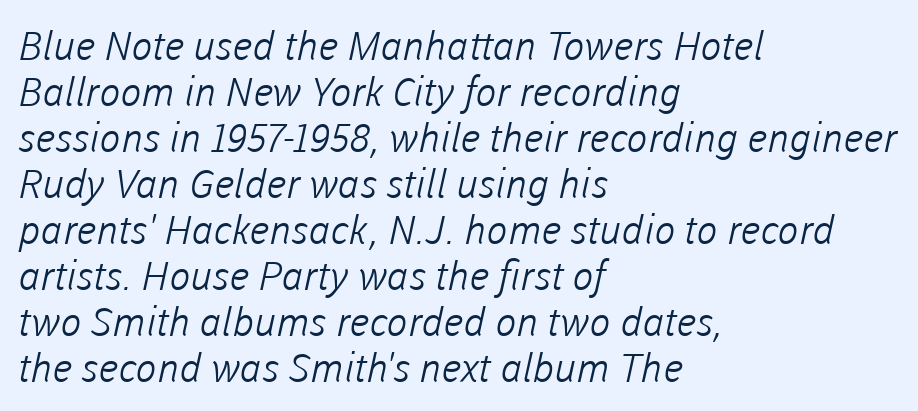
{"serif": "no", "bold": "no", "weight": "light", "width": "normal", "stroke_contrast": "low", "x_height": "medium", "monospaced": "no", "underline": "no", "align": "left", "line_spacing": "tight", "line_spacing_ratio": 1.15, "letter_spacing": "normal", "letter_spacing_em": 0.0, "glyph_px": 40}
